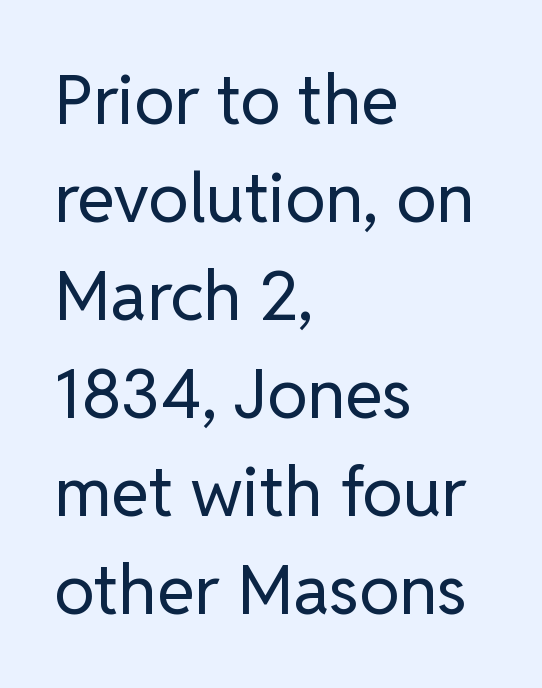
How would I describe the line gaps? Plain and ordinary. The foot of each line stays bare and open. Observe the absence of serifs on each vertical stroke in this sample. Ordinary non-slanted type is in use. Stems and bowls with no extra thickness — not bold. The rendering uses natural spacing where letterforms have individual widths.
